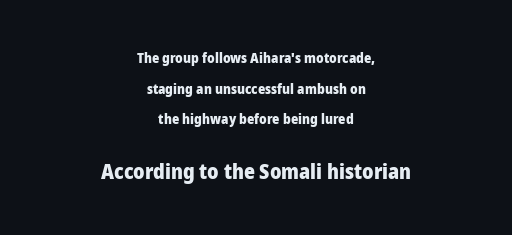
{"italic": "no", "bold": "yes", "underline": "no", "align": "center", "line_spacing": "loose", "line_spacing_ratio": 2.18, "letter_spacing": "normal", "letter_spacing_em": 0.0, "larger_block": "second", "size_ratio": 1.5, "glyph_px": 21}
